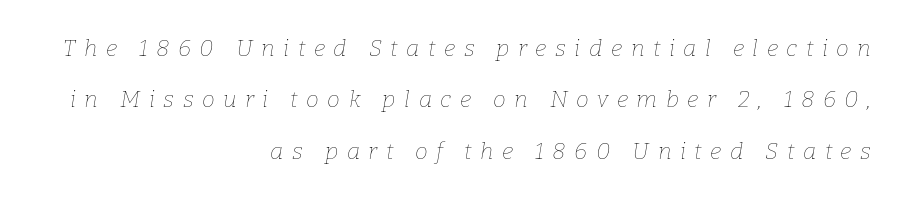
In CSS terms this would be text-align: right. Airy leading. The letters are spread apart with noticeably loose tracking. The face looks like a standard text weight, possibly lighter. A bare baseline throughout the passage. An italicized treatment has been applied to the whole sample.
